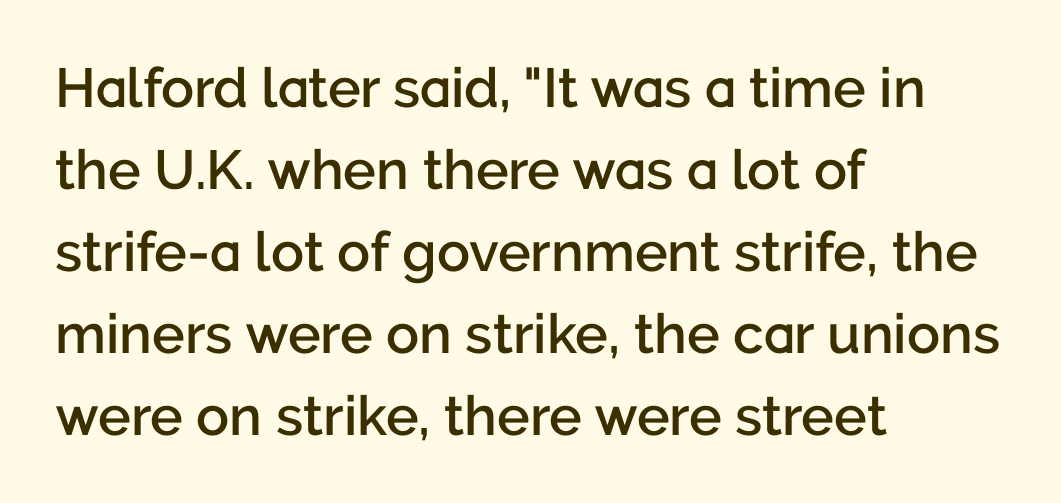
{"serif": "no", "italic": "no", "bold": "semi", "weight": "semibold", "width": "normal", "stroke_contrast": "low", "x_height": "medium", "monospaced": "no", "underline": "no", "align": "left", "line_spacing": "normal", "line_spacing_ratio": 1.49, "letter_spacing": "normal", "letter_spacing_em": 0.0, "glyph_px": 55}
